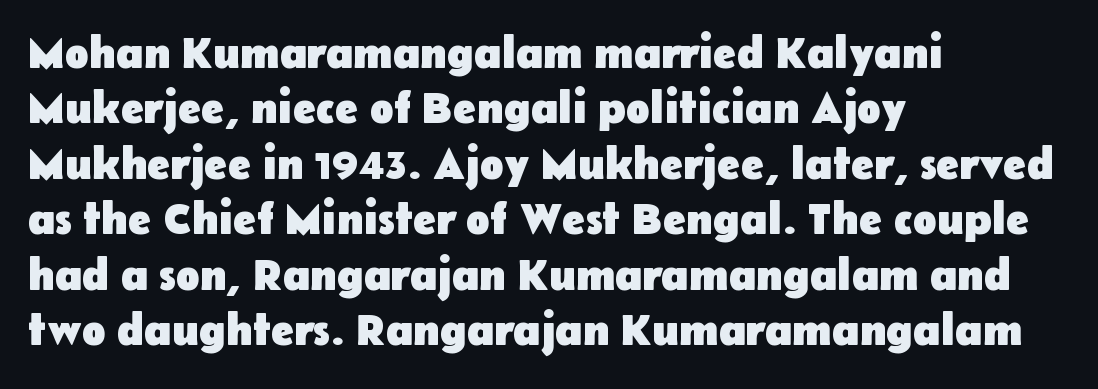
The image shows 44 px heavy sans-serif type, upright; set left-aligned, normal line spacing (1.26x), normal letter spacing, not underlined; low stroke contrast and a medium x-height.
